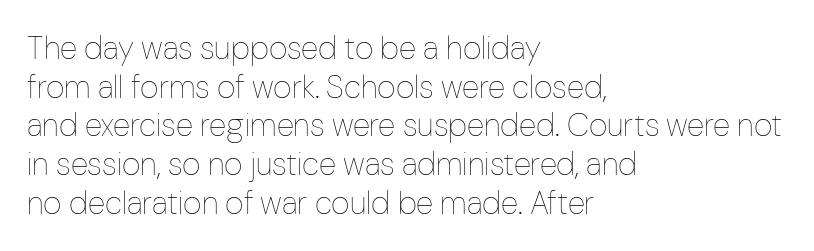
{"italic": "no", "bold": "no", "weight": "thin", "width": "condensed", "stroke_contrast": "low", "x_height": "medium", "monospaced": "no", "underline": "no", "align": "left", "line_spacing_ratio": 1.21, "letter_spacing": "normal", "letter_spacing_em": 0.0, "glyph_px": 32}
